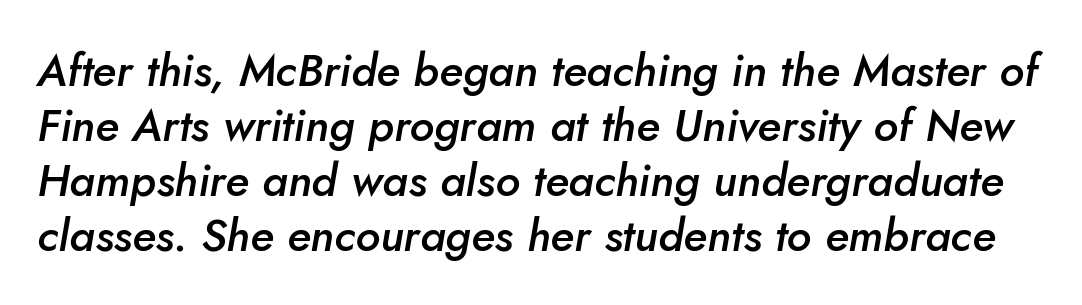
The image shows 45 px semibold type, italic (leaning right); set line spacing 1.22x, normal letter spacing, not underlined; low stroke contrast and a small x-height.
